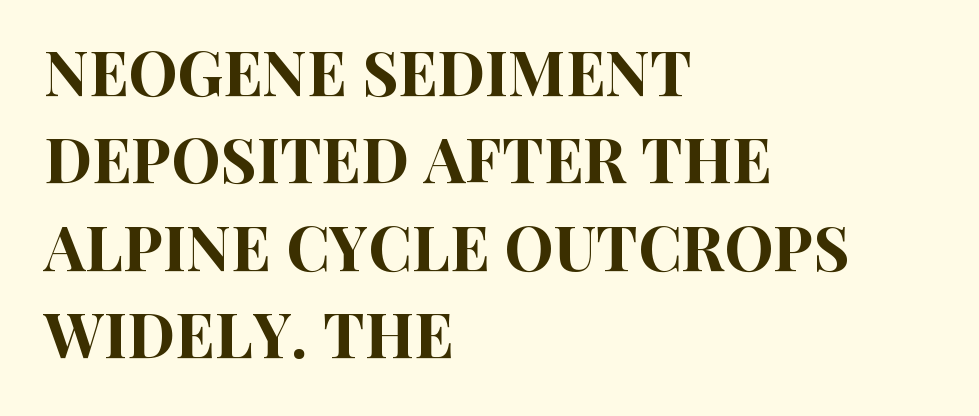
{"serif": "no", "italic": "no", "width": "condensed", "stroke_contrast": "high", "x_height": "large", "monospaced": "no", "underline": "no", "align": "left", "line_spacing": "normal", "line_spacing_ratio": 1.41, "letter_spacing": "normal", "letter_spacing_em": 0.0, "glyph_px": 62}
